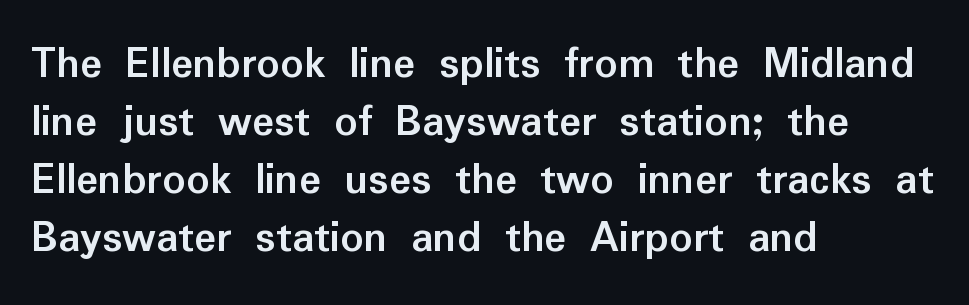
Q: Is the text bold? A: Yes.
Q: Is the text italic (slanted)? A: No, it is upright.
Q: Is the typeface a serif or a sans-serif typeface? A: Sans-serif.
Q: Is the text underlined? A: No.
Q: How is the paragraph aligned? A: Left-aligned.
Q: Is the spacing between letters normal or unusually wide? A: Normal.
Q: Is the spacing between lines tight, normal or loose? A: Normal.
Q: Width (condensed, normal, or wide)? A: Normal.
Q: Stroke contrast? A: Low.
Q: x-height? A: Medium.
Q: Monospaced? A: No.
